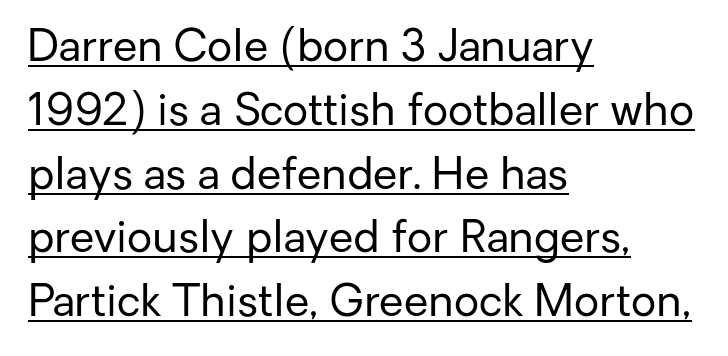
Q: Is the text bold? A: No.
Q: Is the text italic (slanted)? A: No, it is upright.
Q: Is the typeface a serif or a sans-serif typeface? A: Sans-serif.
Q: Is the text underlined? A: Yes.
Q: How is the paragraph aligned? A: Left-aligned.
Q: Is the spacing between letters normal or unusually wide? A: Normal.
Q: Is the spacing between lines tight, normal or loose? A: Normal.
Q: Width (condensed, normal, or wide)? A: Normal.
Q: Stroke contrast? A: Low.
Q: x-height? A: Medium.
Q: Monospaced? A: No.
